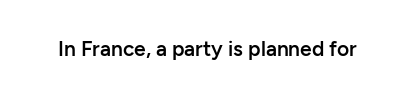
The image shows 21 px text type, upright; set normal letter spacing, not underlined.
